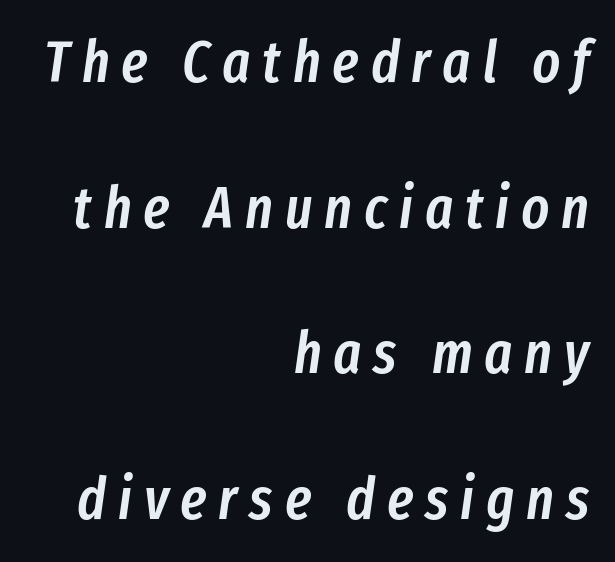
Q: Is the text bold? A: Semi-bold.
Q: Is the text italic (slanted)? A: Yes, it leans right by about 8 degrees.
Q: Is the text underlined? A: No.
Q: How is the paragraph aligned? A: Right-aligned.
Q: Is the spacing between letters normal or unusually wide? A: Unusually wide.
Q: Is the spacing between lines tight, normal or loose? A: Loose.
Q: Width (condensed, normal, or wide)? A: Condensed.
Q: Stroke contrast? A: Low.
Q: x-height? A: Medium.
Q: Monospaced? A: No.
